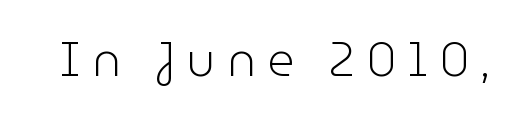
Vertical strokes here are truly vertical. Note the varied advance widths — an 'i' is clearly narrower than an 'm'. Weight: regular or lighter. The tracking jumps out immediately: characters are airy and widely separated. The passage shown is typeset with a sans-serif family.
